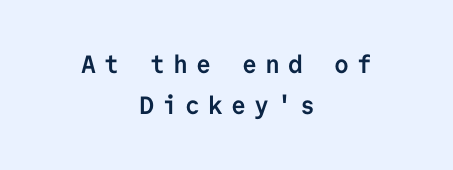
{"italic": "no", "bold": "yes", "underline": "no", "align": "center", "line_spacing": "normal", "line_spacing_ratio": 1.66, "letter_spacing": "wide", "letter_spacing_em": 0.32, "glyph_px": 25}
